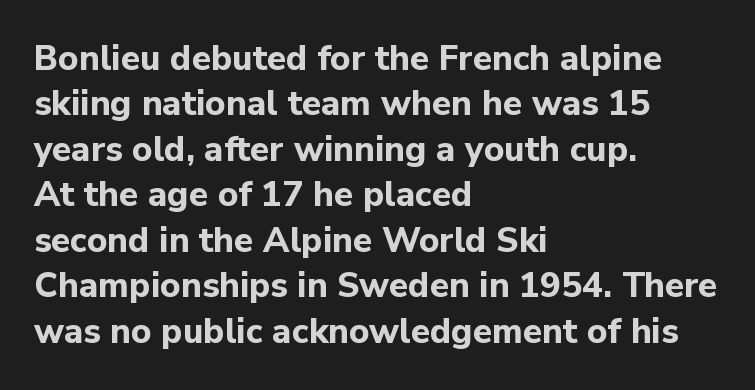
{"serif": "no", "italic": "no", "bold": "yes", "weight": "bold", "width": "normal", "stroke_contrast": "low", "x_height": "medium", "monospaced": "no", "underline": "no", "align": "left", "line_spacing": "normal", "line_spacing_ratio": 1.3, "letter_spacing": "normal", "letter_spacing_em": 0.0, "glyph_px": 35}
